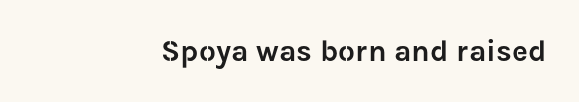
Q: Is the text italic (slanted)? A: No, it is upright.
Q: Is the typeface a serif or a sans-serif typeface? A: Sans-serif.
Q: Is the text underlined? A: No.
Q: How is the paragraph aligned? A: Right-aligned.
Q: Is the spacing between letters normal or unusually wide? A: Normal.
Q: Width (condensed, normal, or wide)? A: Normal.
Q: Stroke contrast? A: Low.
Q: x-height? A: Medium.
Q: Monospaced? A: No.
